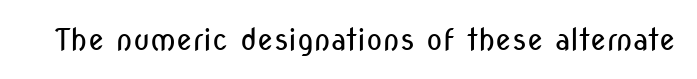
{"serif": "no", "italic": "no", "bold": "no", "weight": "regular", "width": "condensed", "stroke_contrast": "low", "x_height": "medium", "monospaced": "no", "underline": "no", "letter_spacing": "normal", "letter_spacing_em": 0.0, "glyph_px": 30}
